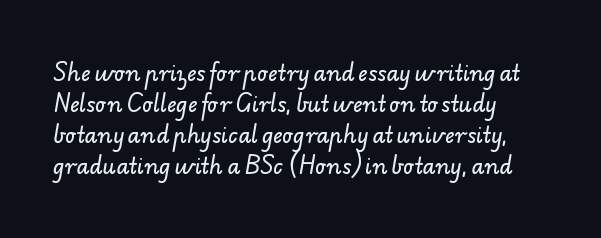
Rule under the text: the space is simply empty. Nobody touched the tracking dial on this one. Successive baselines arrive at the customary interval. Caption: multi-line text, flush left, ragged right.
